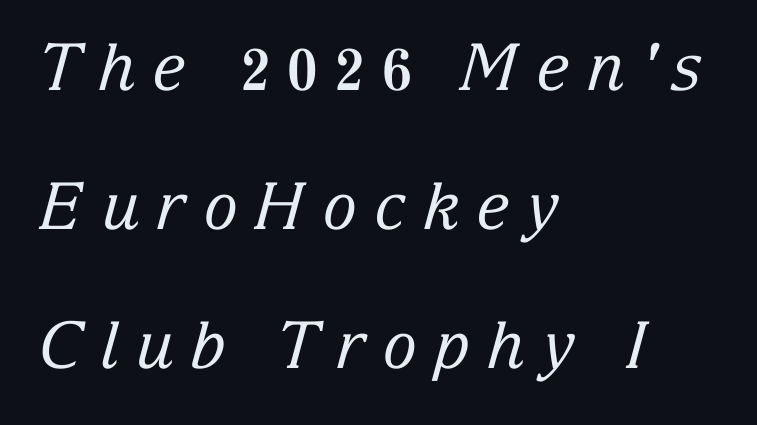
Q: Is the text bold? A: No.
Q: Is the text italic (slanted)? A: Yes, it leans right by about 15 degrees.
Q: Is the typeface a serif or a sans-serif typeface? A: Serif.
Q: Is the text underlined? A: No.
Q: How is the paragraph aligned? A: Left-aligned.
Q: Is the spacing between letters normal or unusually wide? A: Unusually wide.
Q: Is the spacing between lines tight, normal or loose? A: Loose.
Q: Width (condensed, normal, or wide)? A: Normal.
Q: Stroke contrast? A: Low.
Q: x-height? A: Medium.
Q: Monospaced? A: No.
